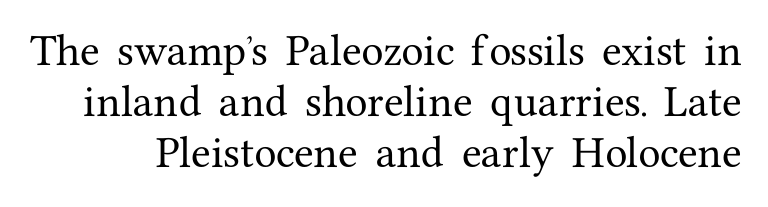
The image shows 36 px serif type, upright; set normal line spacing (1.42x), normal letter spacing, not underlined; medium stroke contrast and a medium x-height.
